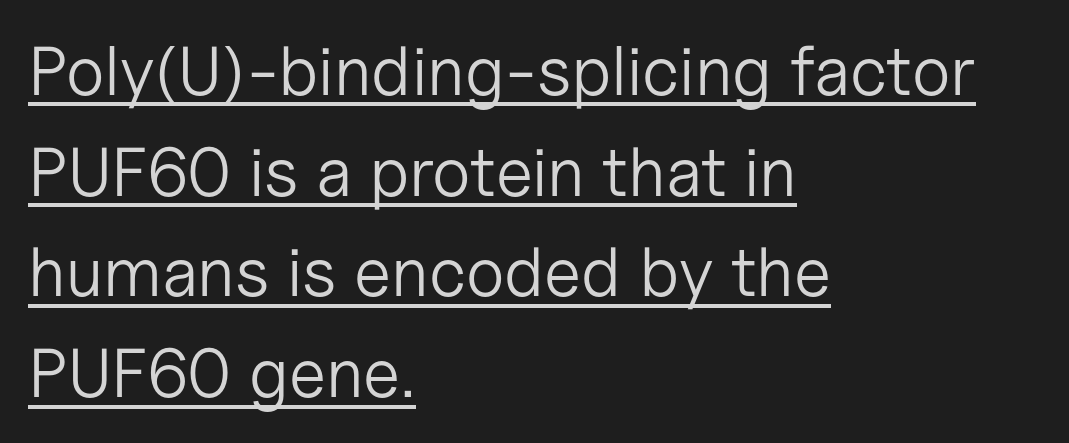
Beneath each row of characters lies a ruled line. Inter-character spacing is left at the font's built-in metrics. The space between consecutive lines is moderate. Nothing sits at the stroke ends, so this counts as sans-serif. Every character sits straight up, as roman type does. These lines are rendered in a variable-pitch font.
